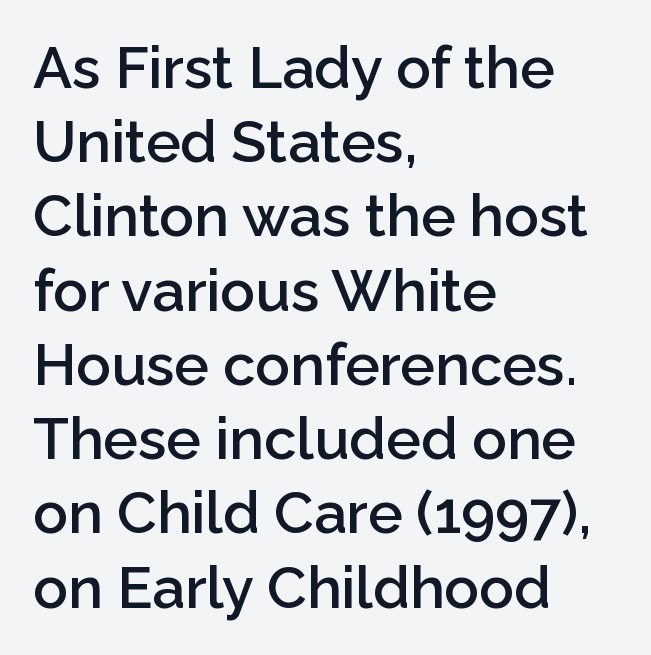
{"serif": "no", "italic": "no", "bold": "semi", "weight": "semibold", "width": "normal", "stroke_contrast": "low", "x_height": "medium", "monospaced": "no", "underline": "no", "align": "left", "line_spacing": "normal", "line_spacing_ratio": 1.28, "letter_spacing": "normal", "letter_spacing_em": 0.0, "glyph_px": 58}
